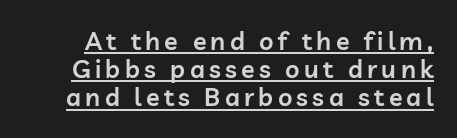
The image shows 25 px text type, upright; set tight line spacing (1.13x), underlined.
